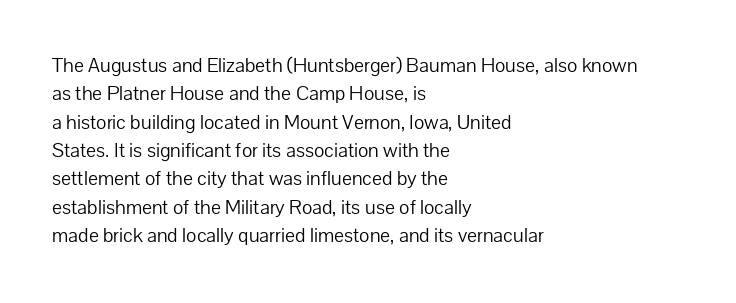
The image shows 21 px text type, upright; set left-aligned, normal line spacing (1.35x), normal letter spacing, not underlined.
